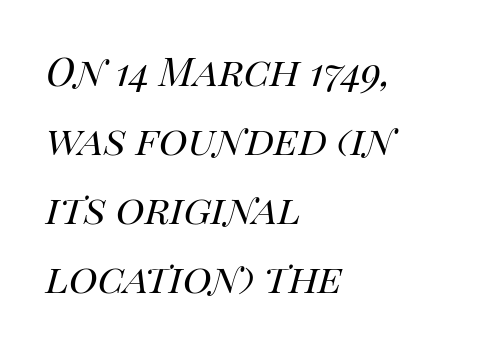
Q: Is the text bold? A: No.
Q: Is the text italic (slanted)? A: Yes, it leans right by about 14 degrees.
Q: Is the text underlined? A: No.
Q: How is the paragraph aligned? A: Left-aligned.
Q: Is the spacing between letters normal or unusually wide? A: Normal.
Q: Is the spacing between lines tight, normal or loose? A: Normal.
Q: Width (condensed, normal, or wide)? A: Normal.
Q: Stroke contrast? A: High.
Q: x-height? A: Large.
Q: Monospaced? A: No.
